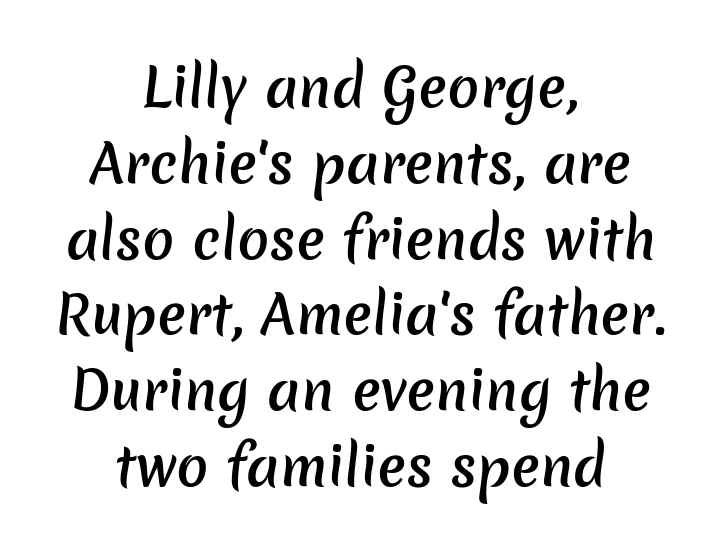
Weight check: semibold — heavier than regular, not quite bold. Regular leading. Check under the words: just untouched page. The passage is arranged like a title page — every line centered. These lines are composed in type without serifs. Letter spacing: default.
